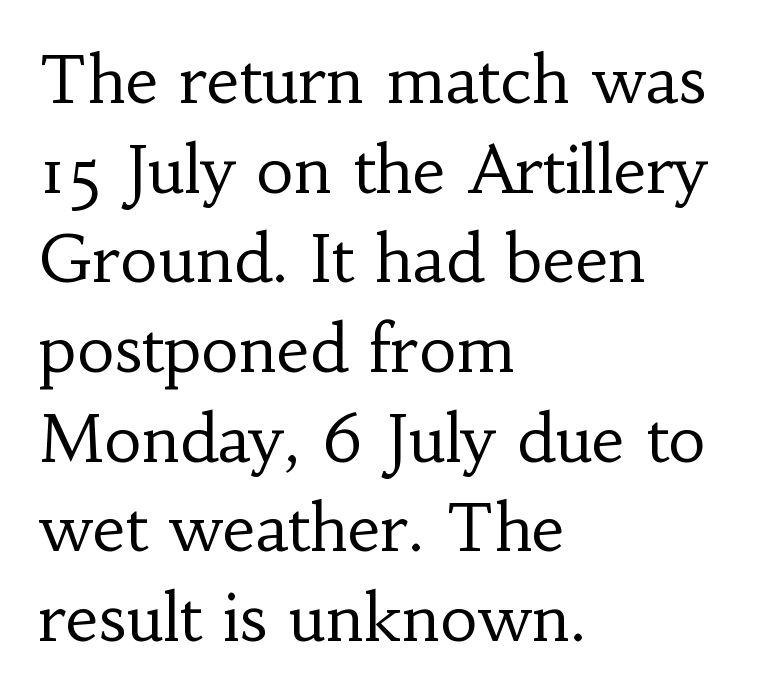
The image shows 65 px regular-weight serif type, upright; set left-aligned, normal line spacing (1.38x), normal letter spacing, not underlined; low stroke contrast and a small x-height.
